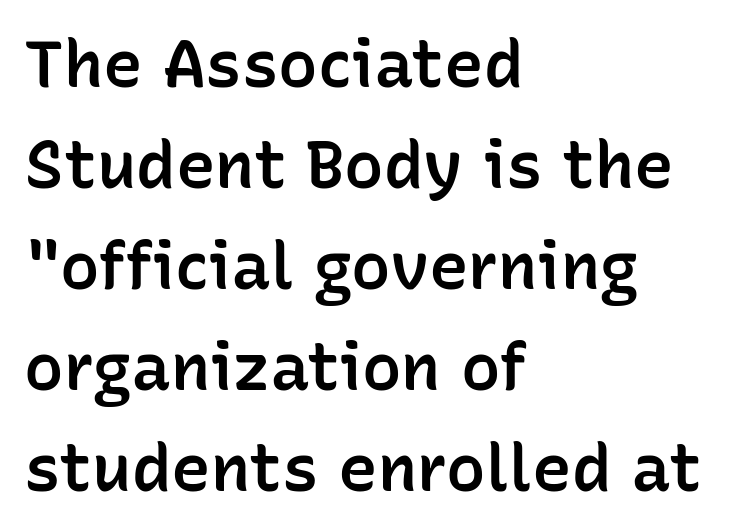
The image shows 66 px semibold sans-serif type, upright; set left-aligned, normal line spacing (1.53x), normal letter spacing, not underlined; low stroke contrast and a medium x-height.
